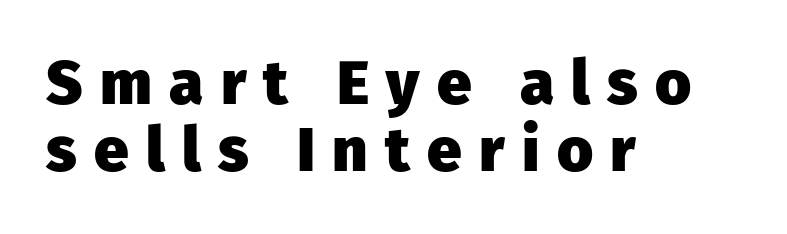
The image shows 62 px heavy sans-serif type, upright; set left-aligned, tight line spacing (1.08x), unusually wide letter spacing (+0.28 em), not underlined; low stroke contrast and a medium x-height.
